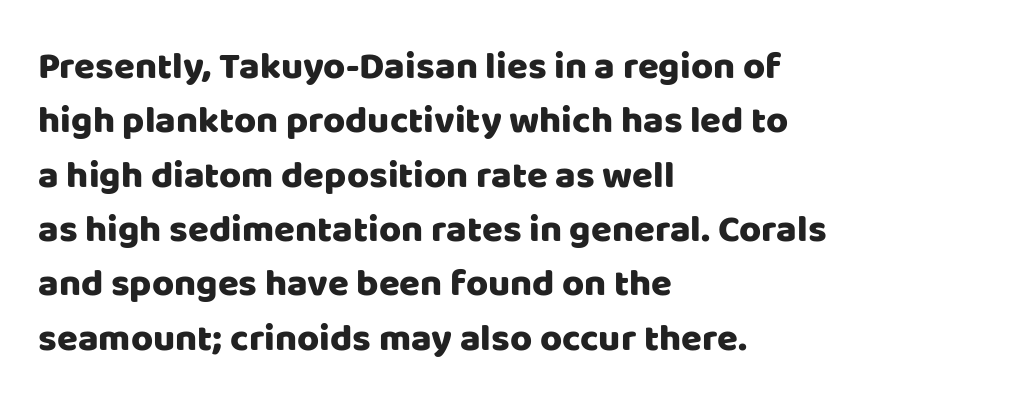
Q: Is the text italic (slanted)? A: No, it is upright.
Q: Is the typeface a serif or a sans-serif typeface? A: Sans-serif.
Q: Is the text underlined? A: No.
Q: How is the paragraph aligned? A: Left-aligned.
Q: Is the spacing between letters normal or unusually wide? A: Normal.
Q: Is the spacing between lines tight, normal or loose? A: Normal.
Q: Width (condensed, normal, or wide)? A: Normal.
Q: Stroke contrast? A: Low.
Q: x-height? A: Large.
Q: Monospaced? A: No.
